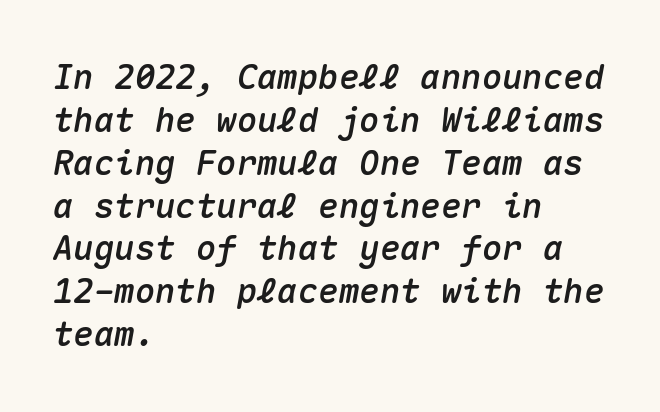
Q: Is the text italic (slanted)? A: Yes, it leans right by about 10 degrees.
Q: Is the text underlined? A: No.
Q: How is the paragraph aligned? A: Left-aligned.
Q: Is the spacing between letters normal or unusually wide? A: Normal.
Q: Is the spacing between lines tight, normal or loose? A: Normal.
Q: Width (condensed, normal, or wide)? A: Normal.
Q: Stroke contrast? A: Medium.
Q: x-height? A: Medium.
Q: Monospaced? A: Yes.
